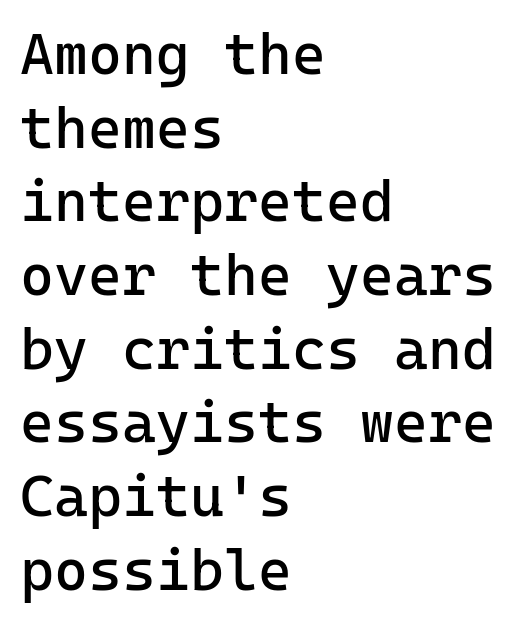
A light-to-regular cut is what we see here. Evenly set lines give the paragraph a standard silhouette. Horizontally, the lines are justified to the leading edge only. Inter-character spacing is left at the font's built-in metrics.
